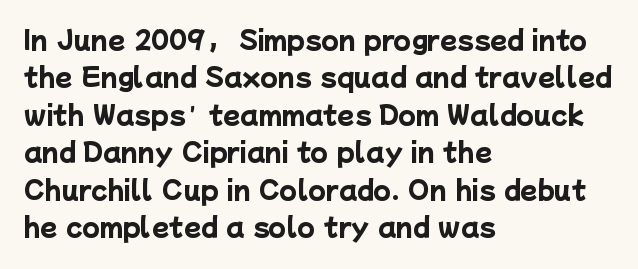
The image shows 25 px bold type; set left-aligned, normal line spacing (1.5x), normal letter spacing, not underlined.
